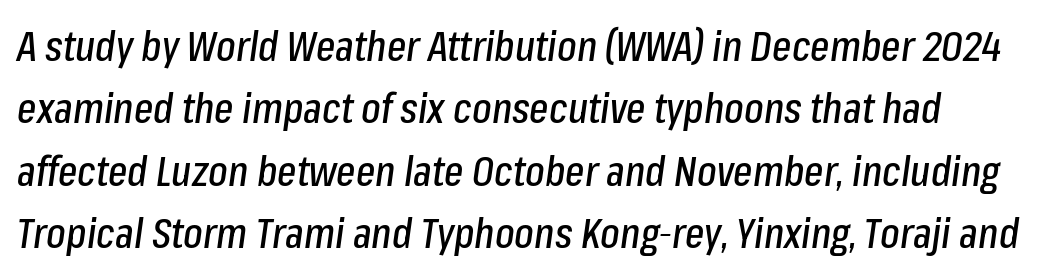
{"italic": "yes", "lean": "right", "slant_degrees": 8, "width": "condensed", "stroke_contrast": "low", "x_height": "medium", "monospaced": "no", "underline": "no", "line_spacing": "normal", "line_spacing_ratio": 1.52, "letter_spacing": "normal", "letter_spacing_em": 0.0, "glyph_px": 41}
